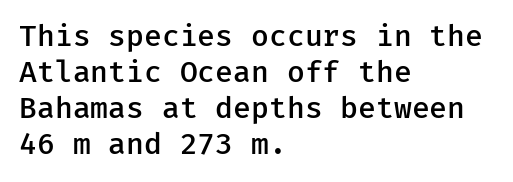
Clear beneath every line of the passage. This sample uses an upright cut, with every glyph sitting square on the baseline. If you drew a ruler down the left edge, every line would touch it. Weight: semibold (demi).
